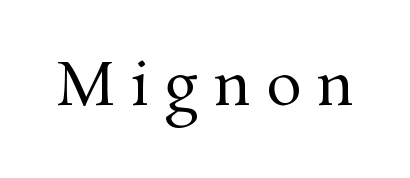
The baseline area is clear. This reads as an unemphasized weight, regular at the heaviest. I'd call this a serif setting — the letters wear small feet. Words appear elongated and porous because spacing is wide.
